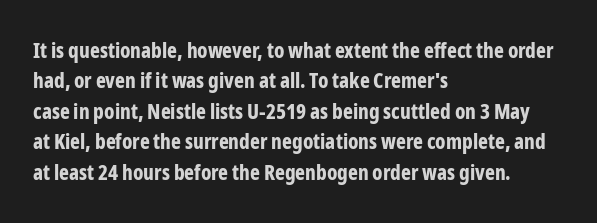
Q: Is the text bold? A: Yes.
Q: Is the text italic (slanted)? A: No, it is upright.
Q: Is the text underlined? A: No.
Q: How is the paragraph aligned? A: Left-aligned.
Q: Is the spacing between letters normal or unusually wide? A: Normal.
Q: Is the spacing between lines tight, normal or loose? A: Normal.
